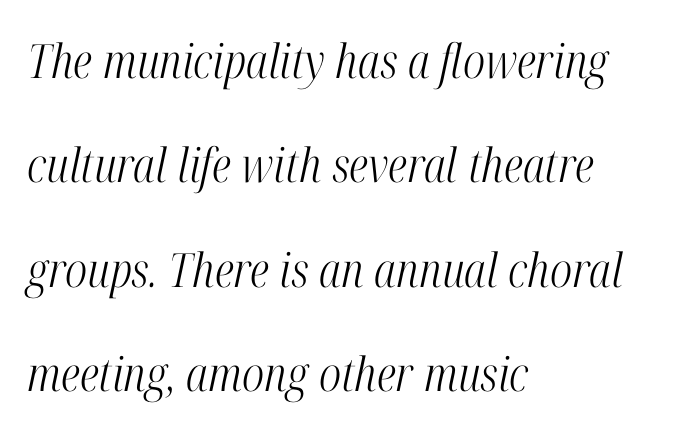
The rendering keeps characters at their native spacing. Unmarked baselines from the first word to the last. Little horizontal feet cap the strokes, marking this as serif type. The text carries the slant typical of an italic or oblique font. Heaviness? Minimal to ordinary, like unemphasized prose.
